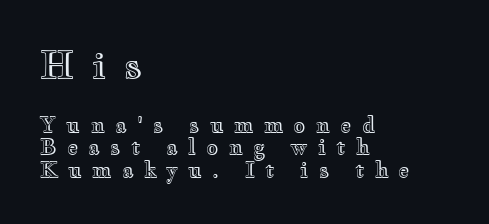
The image shows 37 px wide type, upright; set left-aligned, tight line spacing (1.08x), unusually wide letter spacing (+0.49 em), not underlined; the first (top) block is 1.76x larger; a small x-height.
